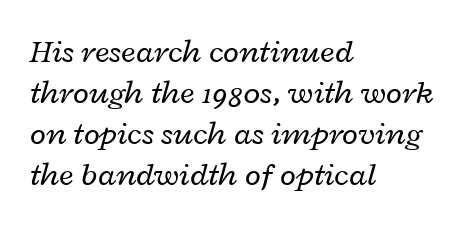
{"italic": "yes", "lean": "right", "slant_degrees": 12, "bold": "no", "weight": "regular", "width": "wide", "stroke_contrast": "low", "x_height": "medium", "monospaced": "no", "underline": "no", "align": "left", "line_spacing_ratio": 1.24, "letter_spacing": "normal", "letter_spacing_em": 0.0, "glyph_px": 33}
